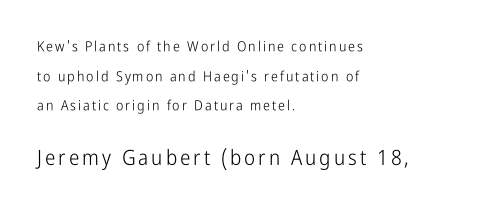
Q: Is the text bold? A: No.
Q: Is the text italic (slanted)? A: No, it is upright.
Q: Is the text underlined? A: No.
Q: How is the paragraph aligned? A: Left-aligned.
Q: Is the spacing between lines tight, normal or loose? A: Loose.
Q: Which block of text is set in a larger size, the first (top) or the second (bottom)? A: The second (bottom) one.
